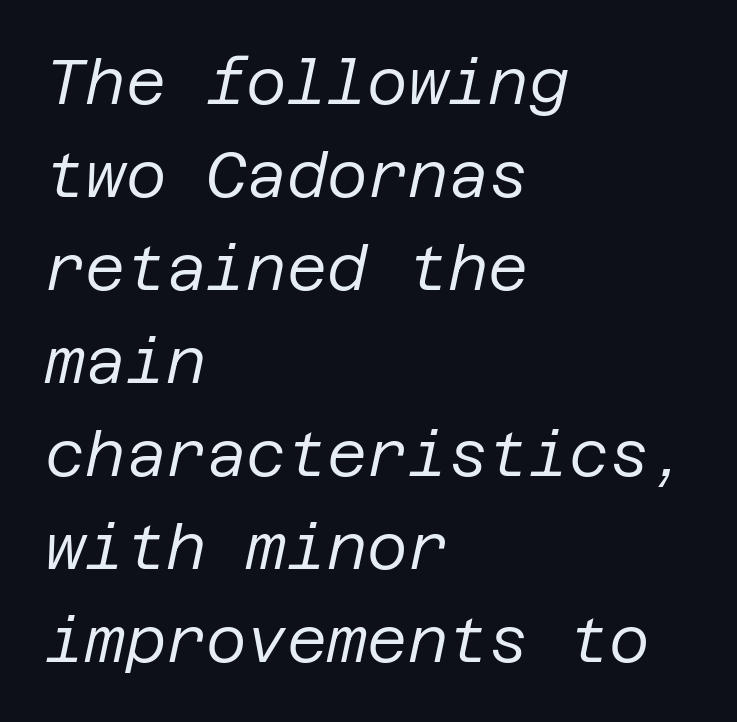
Q: Is the text bold? A: No.
Q: Is the text italic (slanted)? A: Yes, it leans right by about 12 degrees.
Q: Is the text underlined? A: No.
Q: How is the paragraph aligned? A: Left-aligned.
Q: Is the spacing between letters normal or unusually wide? A: Normal.
Q: Is the spacing between lines tight, normal or loose? A: Normal.
Q: Width (condensed, normal, or wide)? A: Normal.
Q: Stroke contrast? A: Low.
Q: x-height? A: Large.
